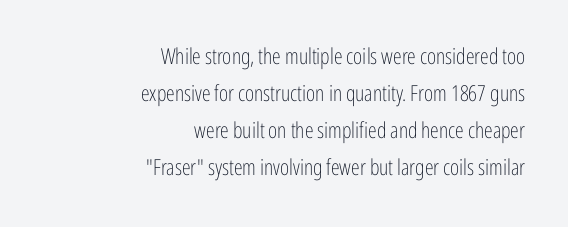
{"italic": "no", "bold": "no", "underline": "no", "align": "right", "line_spacing": "normal", "line_spacing_ratio": 1.68, "letter_spacing": "normal", "letter_spacing_em": 0.0, "glyph_px": 22}
